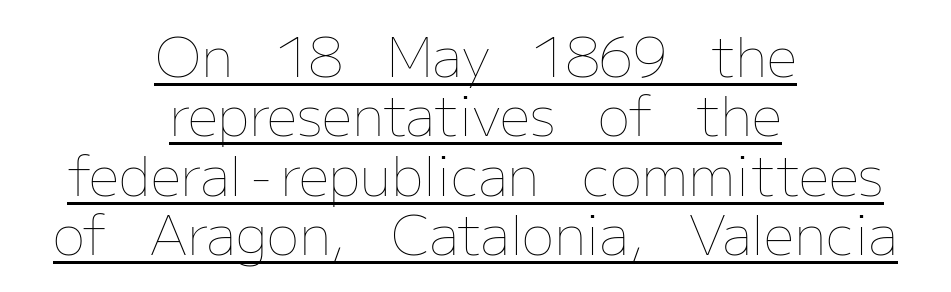
{"italic": "no", "bold": "no", "weight": "thin", "width": "normal", "stroke_contrast": "low", "x_height": "medium", "monospaced": "no", "underline": "yes", "align": "center", "line_spacing": "tight", "line_spacing_ratio": 1.1, "letter_spacing": "normal", "letter_spacing_em": 0.0, "glyph_px": 54}
